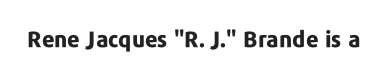
Short note: letters normally spaced. Words float on clear page, feet unadorned. The letters stand upright; this is a roman face. Heavy, bold letterforms.
